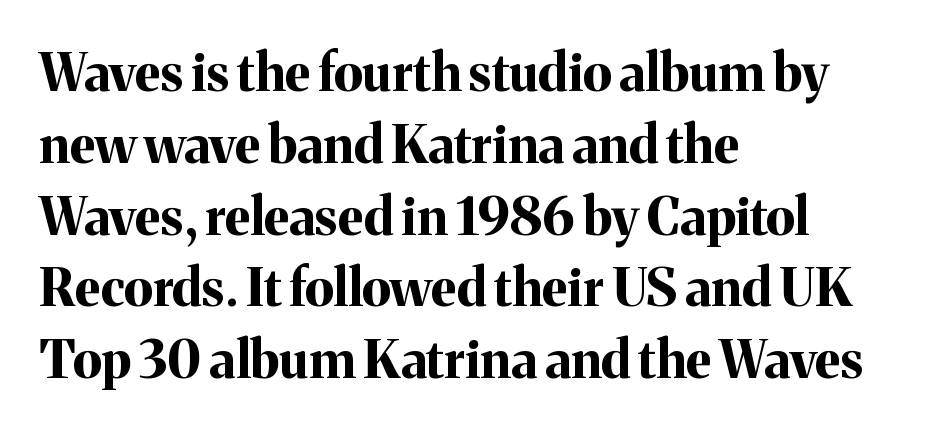
{"serif": "yes", "italic": "no", "bold": "yes", "weight": "bold", "width": "normal", "stroke_contrast": "medium", "x_height": "medium", "monospaced": "no", "underline": "no", "align": "left", "line_spacing": "normal", "line_spacing_ratio": 1.38, "letter_spacing": "normal", "letter_spacing_em": 0.0, "glyph_px": 52}
